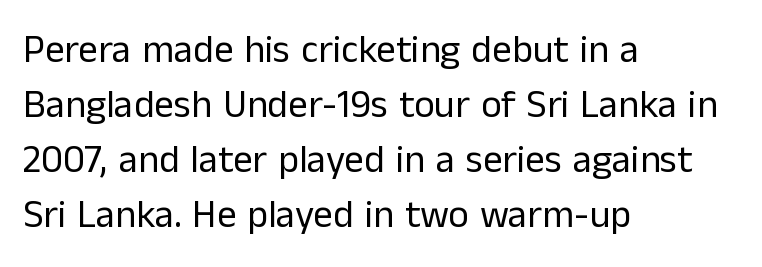
{"serif": "no", "italic": "no", "bold": "no", "weight": "regular", "width": "normal", "stroke_contrast": "low", "x_height": "medium", "monospaced": "no", "underline": "no", "align": "left", "line_spacing": "normal", "line_spacing_ratio": 1.41, "letter_spacing": "normal", "letter_spacing_em": 0.0, "glyph_px": 39}
